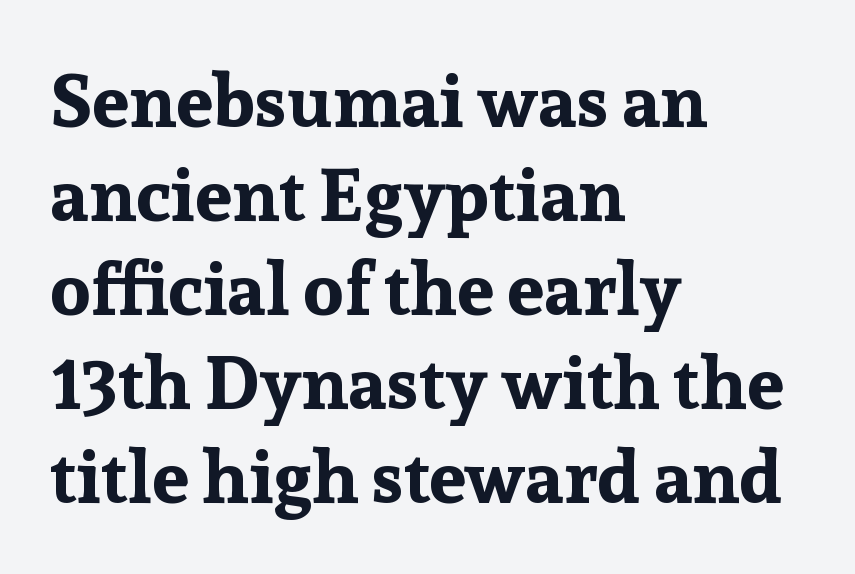
Q: Is the text bold? A: Yes.
Q: Is the text italic (slanted)? A: No, it is upright.
Q: Is the typeface a serif or a sans-serif typeface? A: Serif.
Q: Is the text underlined? A: No.
Q: How is the paragraph aligned? A: Left-aligned.
Q: Is the spacing between letters normal or unusually wide? A: Normal.
Q: Is the spacing between lines tight, normal or loose? A: Normal.
Q: Width (condensed, normal, or wide)? A: Normal.
Q: Stroke contrast? A: Low.
Q: x-height? A: Medium.
Q: Monospaced? A: No.
